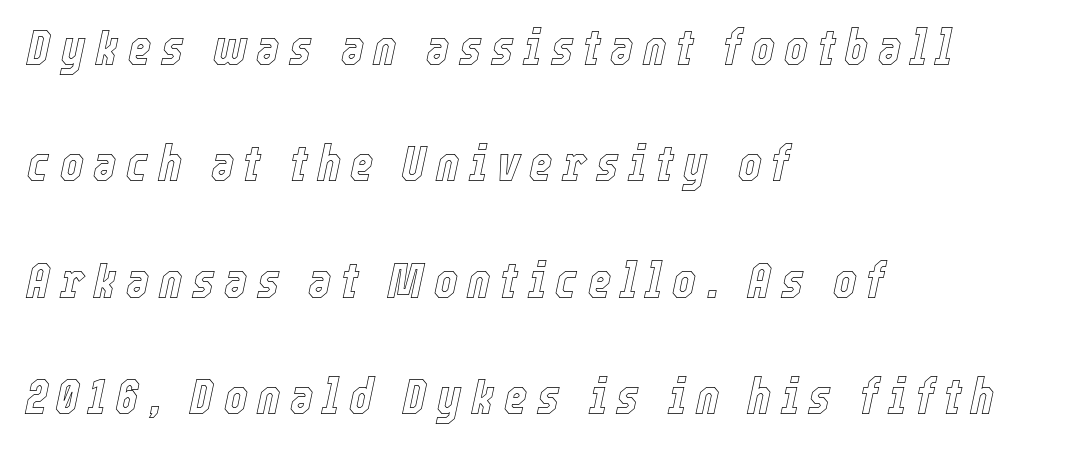
{"italic": "yes", "lean": "right", "slant_degrees": 12, "width": "condensed", "x_height": "medium", "monospaced": "no", "underline": "no", "align": "left", "line_spacing": "loose", "line_spacing_ratio": 2.33, "glyph_px": 50}
